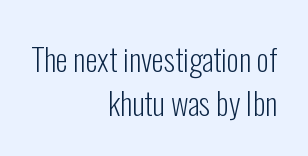
Examine the stroke ends and you'll find no serifs. Counters stay open thanks to moderate or lighter strokes. Each row of text sits above clean, open space. Letter spacing: default.
